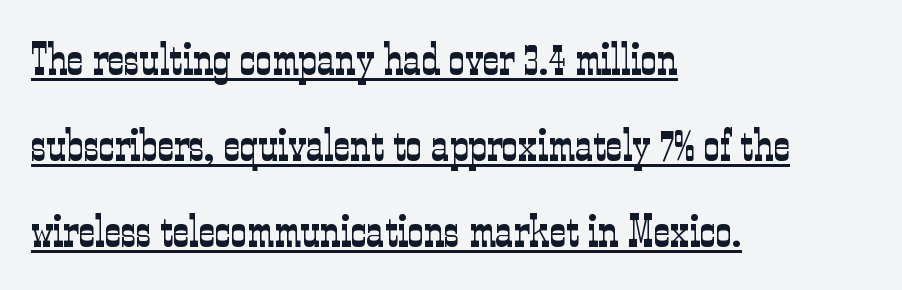
{"serif": "yes", "italic": "no", "bold": "no", "weight": "light", "width": "condensed", "stroke_contrast": "low", "x_height": "medium", "monospaced": "no", "underline": "yes", "align": "left", "line_spacing": "loose", "line_spacing_ratio": 1.91, "letter_spacing": "normal", "letter_spacing_em": 0.0, "glyph_px": 45}
